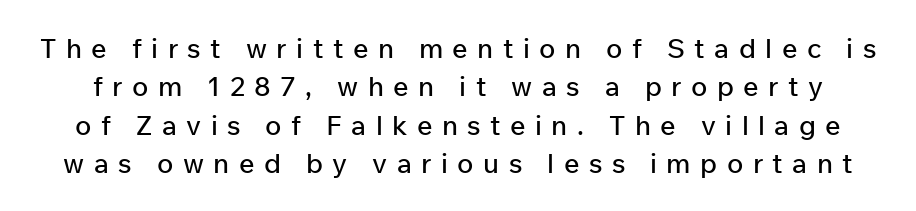
The image shows 27 px text type, upright; set normal line spacing (1.42x), unusually wide letter spacing (+0.35 em), not underlined.
